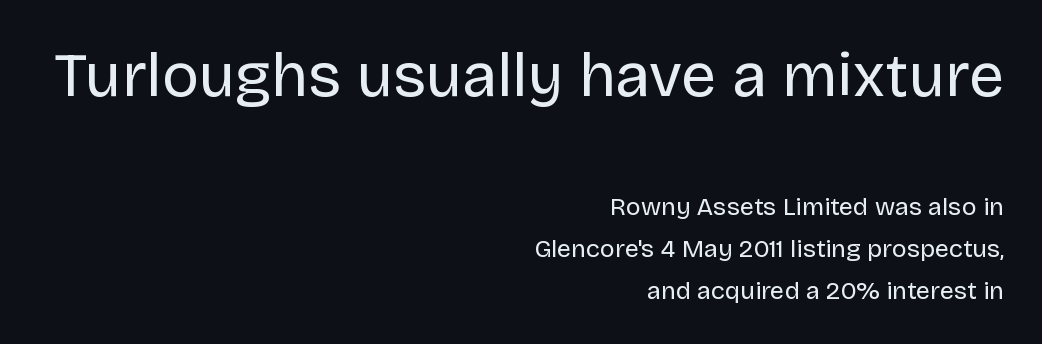
The image shows 62 px regular-weight sans-serif type, upright; set right-aligned, normal line spacing (1.67x), normal letter spacing, not underlined; the first (top) block is 2.48x larger; low stroke contrast and a large x-height.
